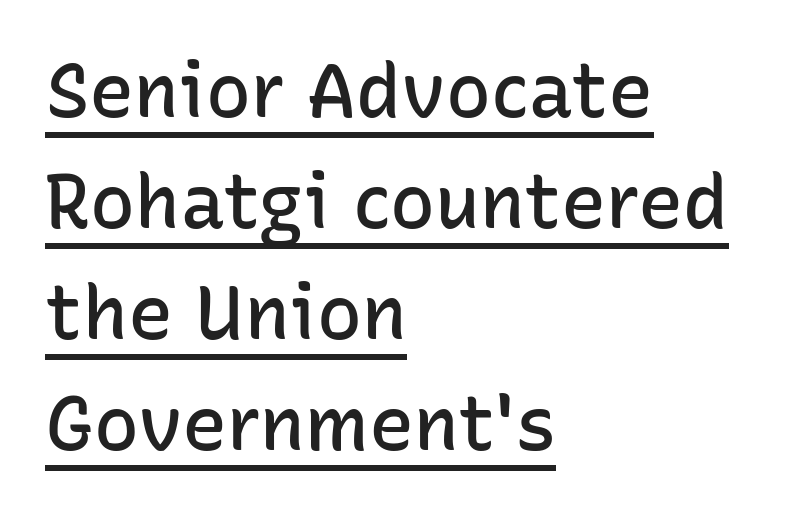
The passage shown stacks its lines at a standard gap. No extra tracking has been applied to these lines. The passage shown is typed in a proportional face where columns would drift. The typesetter chose a ragged-right arrangement here. Ascenders rise straight up at ninety degrees. Is this a sans? Yes — the strokes have no serifs.
